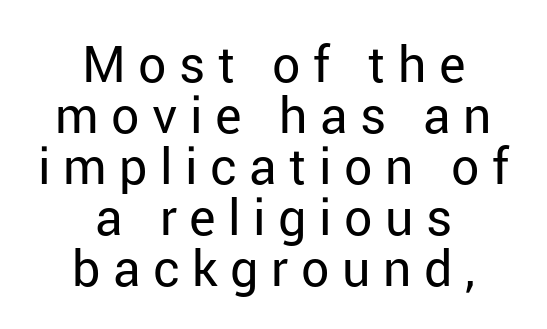
The image shows 50 px regular-weight sans-serif type, upright; set centered, tight line spacing (1.02x), unusually wide letter spacing (+0.25 em), not underlined; low stroke contrast and a medium x-height.
